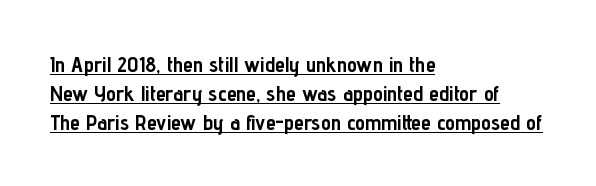
The image shows 22 px bold type, upright; set left-aligned, normal line spacing (1.31x), normal letter spacing, underlined.
